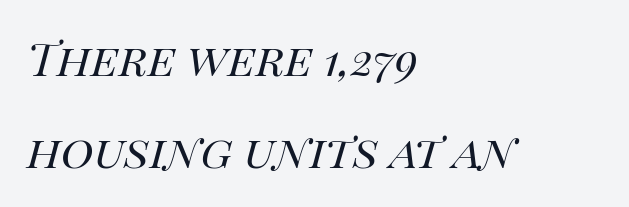
{"italic": "yes", "lean": "right", "slant_degrees": 14, "bold": "no", "weight": "regular", "width": "normal", "stroke_contrast": "high", "x_height": "large", "monospaced": "no", "underline": "no", "align": "left", "line_spacing": "loose", "line_spacing_ratio": 2.04, "letter_spacing": "normal", "letter_spacing_em": 0.0, "glyph_px": 45}
